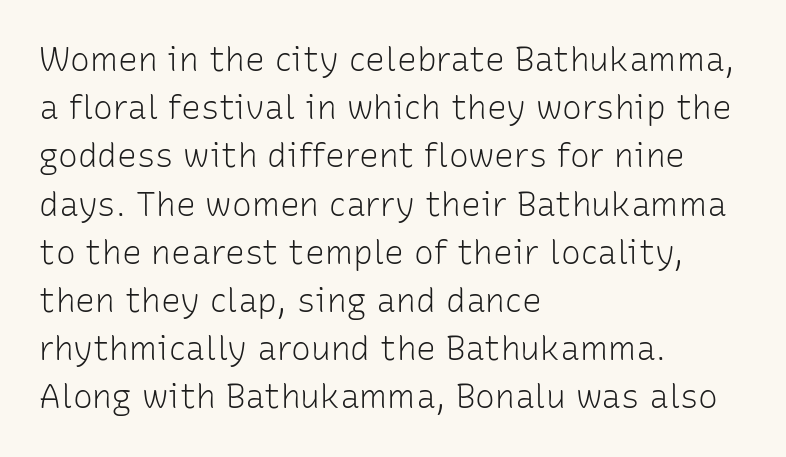
The image shows 33 px light sans-serif type, upright; set left-aligned, normal line spacing (1.46x), normal letter spacing, not underlined; low stroke contrast and a medium x-height.
